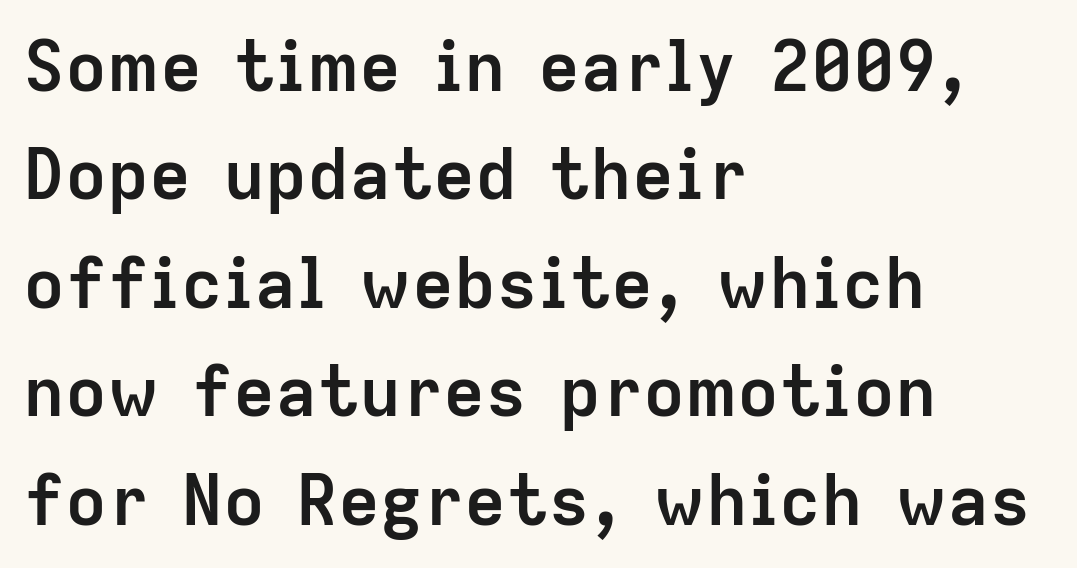
The image shows 70 px semibold sans-serif type, upright; set left-aligned, normal line spacing (1.55x), normal letter spacing, not underlined; low stroke contrast and a medium x-height.
